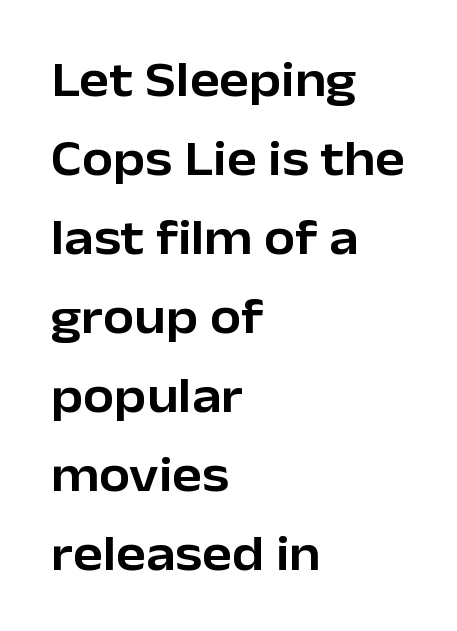
Spacing verdict: proportional, widths tailored to each character. Baseline-to-baseline distance is the conventional proportion of letter height. The ragged edge is on the right, which tells us the setting is flush left. Nobody drew a line under any word here. Classification — sans serif. Characters remain perfectly vertical along every line.
